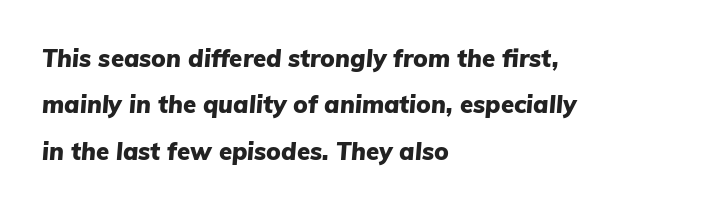
{"italic": "yes", "lean": "right", "slant_degrees": 5, "bold": "yes", "underline": "no", "align": "left", "line_spacing": "loose", "line_spacing_ratio": 1.93, "letter_spacing": "normal", "letter_spacing_em": 0.0, "glyph_px": 24}
